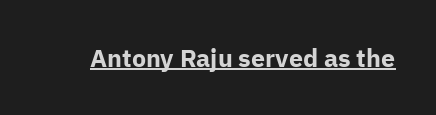
{"italic": "no", "bold": "yes", "underline": "yes", "letter_spacing": "normal", "letter_spacing_em": 0.0, "glyph_px": 25}
